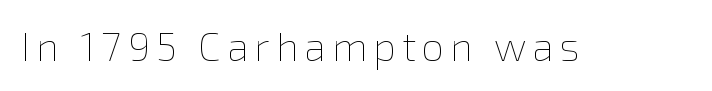
The image shows 40 px thin type, upright; set not underlined; low stroke contrast and a medium x-height.
